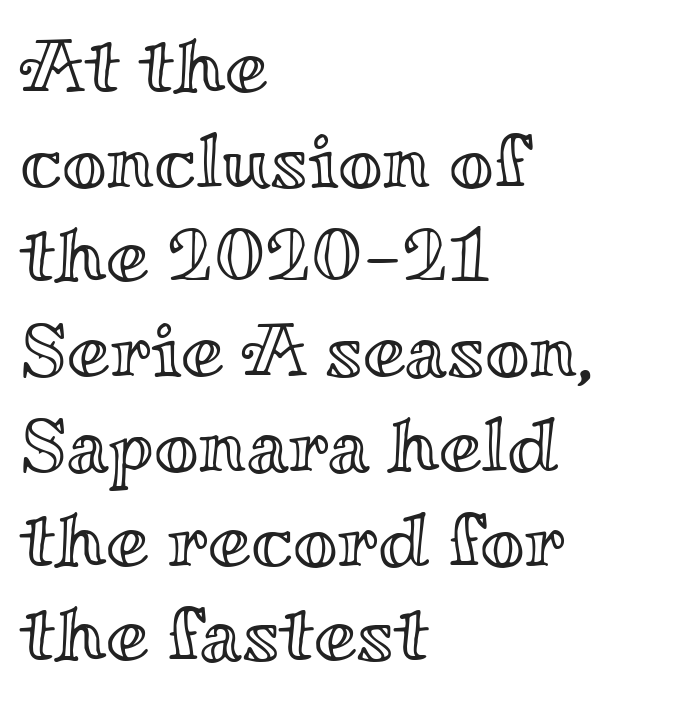
{"italic": "no", "width": "wide", "x_height": "small", "monospaced": "no", "underline": "no", "align": "left", "line_spacing_ratio": 1.23, "letter_spacing": "normal", "letter_spacing_em": 0.0, "glyph_px": 77}
